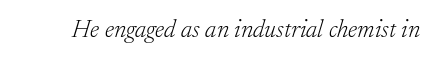
Q: Is the text bold? A: No.
Q: Is the text italic (slanted)? A: Yes, it leans right by about 17 degrees.
Q: Is the text underlined? A: No.
Q: Is the spacing between letters normal or unusually wide? A: Normal.
